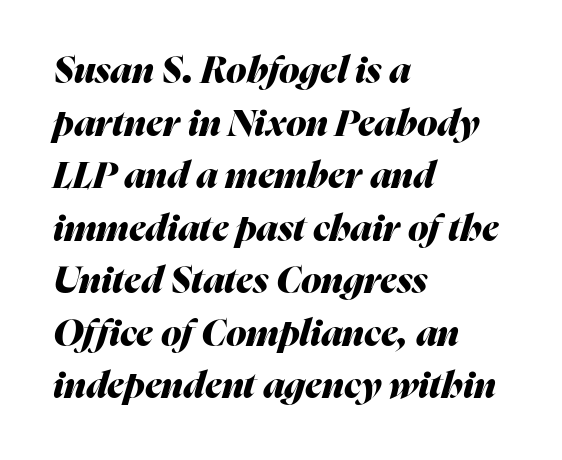
The image shows 37 px heavy type, italic (leaning right); set left-aligned, normal line spacing (1.42x), normal letter spacing, not underlined; medium stroke contrast and a medium x-height.
